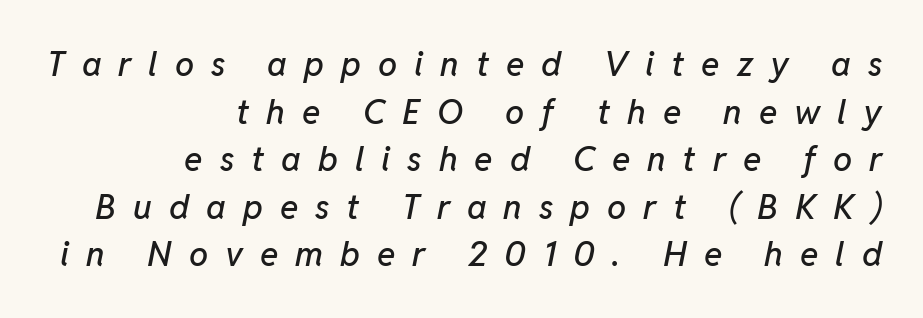
Q: Is the text italic (slanted)? A: Yes, it leans right by about 11 degrees.
Q: Is the text underlined? A: No.
Q: How is the paragraph aligned? A: Right-aligned.
Q: Is the spacing between letters normal or unusually wide? A: Unusually wide.
Q: Is the spacing between lines tight, normal or loose? A: Normal.
Q: Width (condensed, normal, or wide)? A: Normal.
Q: Stroke contrast? A: Low.
Q: x-height? A: Medium.
Q: Monospaced? A: No.
